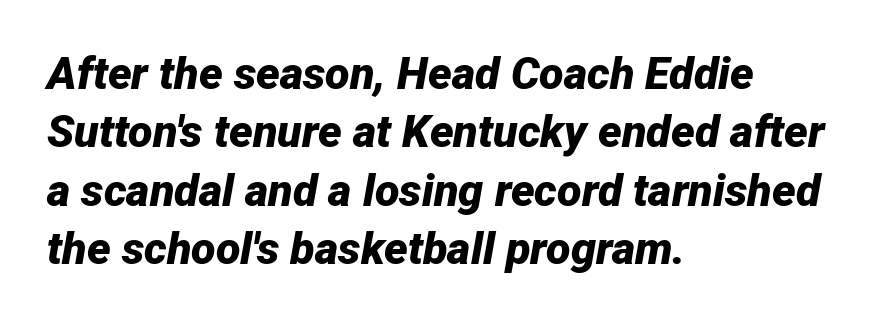
The image shows 45 px bold type, italic (leaning right); set left-aligned, normal line spacing (1.3x), normal letter spacing, not underlined; low stroke contrast and a medium x-height.
